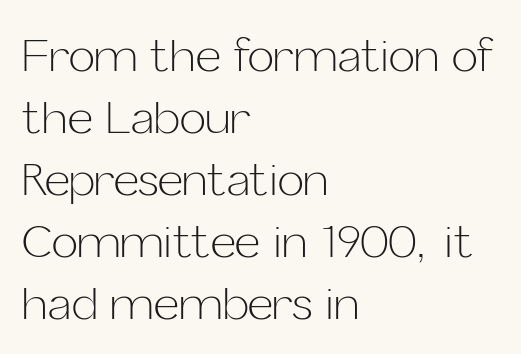
Q: Is the text bold? A: No.
Q: Is the text italic (slanted)? A: No, it is upright.
Q: Is the typeface a serif or a sans-serif typeface? A: Sans-serif.
Q: Is the text underlined? A: No.
Q: How is the paragraph aligned? A: Left-aligned.
Q: Is the spacing between letters normal or unusually wide? A: Normal.
Q: Is the spacing between lines tight, normal or loose? A: Normal.
Q: Width (condensed, normal, or wide)? A: Normal.
Q: Stroke contrast? A: Low.
Q: x-height? A: Medium.
Q: Monospaced? A: No.
